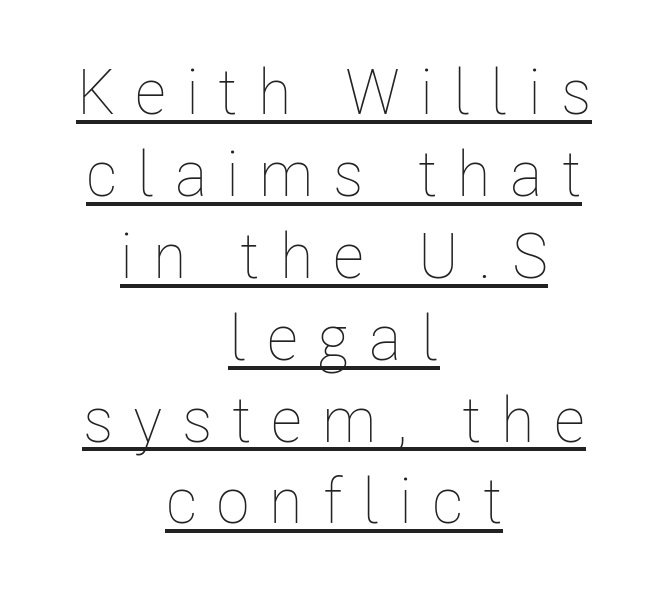
The image shows 63 px thin, condensed type, upright; set centered, normal line spacing (1.3x), unusually wide letter spacing (+0.31 em), underlined; low stroke contrast and a medium x-height.
